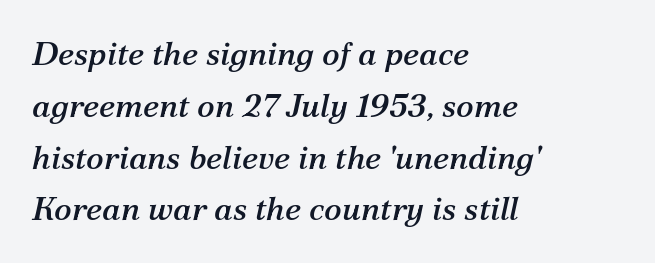
Students, observe: this is what conventionally led text looks like. Horizontal alignment here is leftward, the default for most running prose. Bare-footed words on every line. Note: serifs present on the glyphs. No extra tracking has been applied to these lines.
